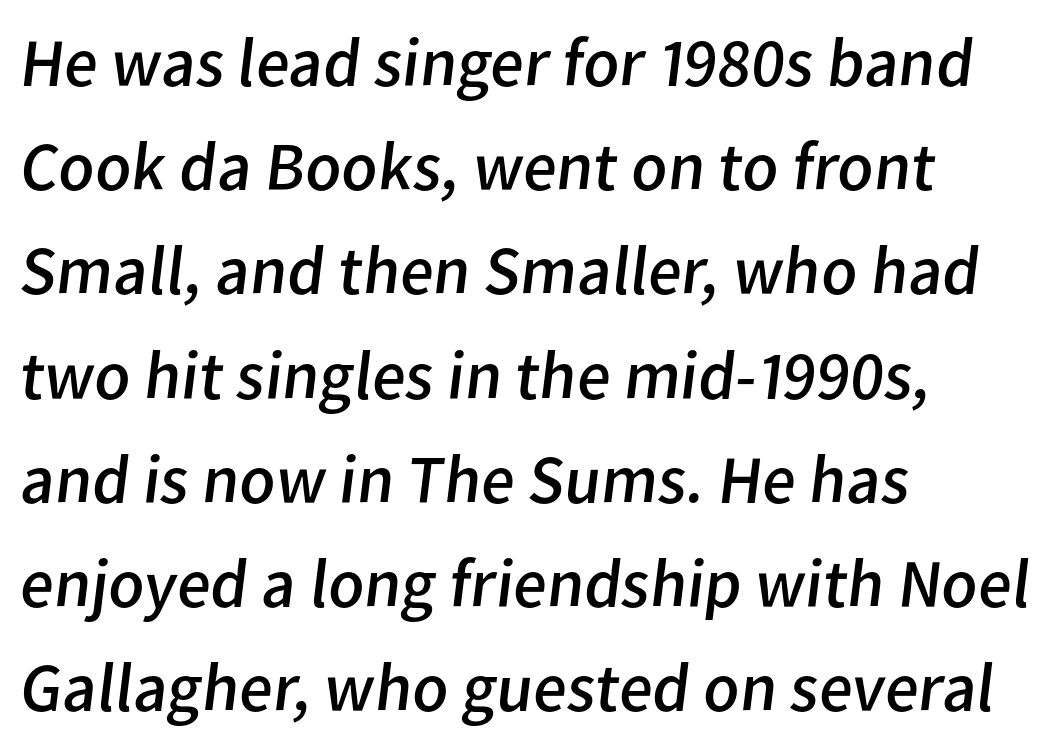
{"serif": "no", "bold": "no", "weight": "regular", "width": "normal", "stroke_contrast": "low", "x_height": "medium", "monospaced": "no", "underline": "no", "align": "left", "line_spacing": "normal", "line_spacing_ratio": 1.51, "letter_spacing": "normal", "letter_spacing_em": 0.0, "glyph_px": 69}
